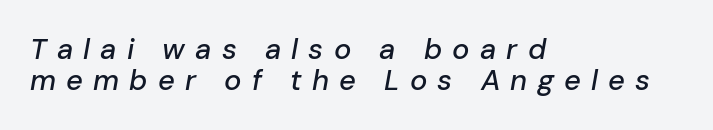
The rendering uses natural spacing where letterforms have individual widths. Tall strokes in this sample are angled rather than plumb. Tracking value appears strongly positive — letters spread wide. Where is the straight margin? On the left.
